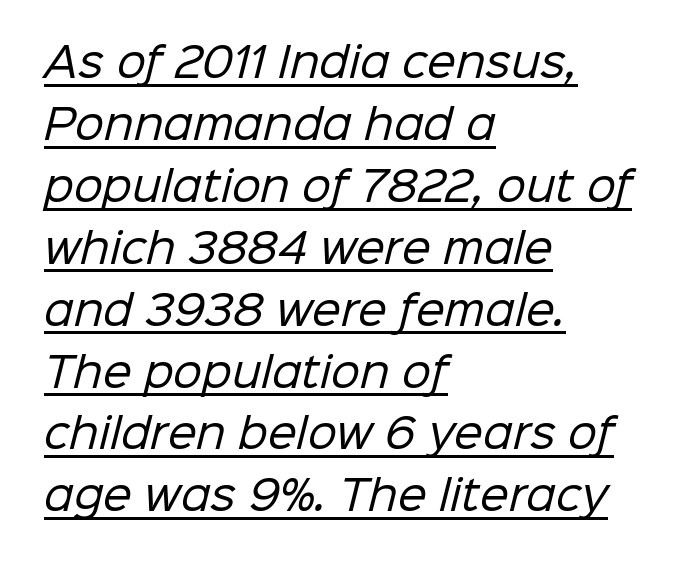
The image shows 41 px regular-weight sans-serif type; set left-aligned, normal line spacing (1.51x), normal letter spacing, underlined; low stroke contrast and a medium x-height.
